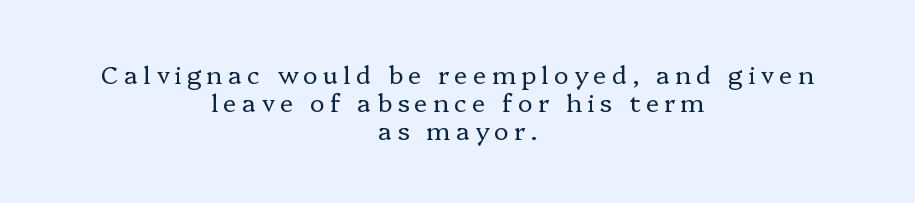
{"italic": "no", "bold": "no", "underline": "no", "align": "center", "line_spacing": "tight", "line_spacing_ratio": 1.13, "letter_spacing": "wide", "letter_spacing_em": 0.21, "glyph_px": 25}
